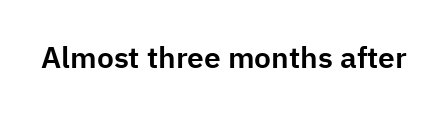
Rendered with straight, roman letterforms. Clear beneath every line of the passage. Short note: letters normally spaced. The letters advance in unequal steps, a hallmark of proportional type.
